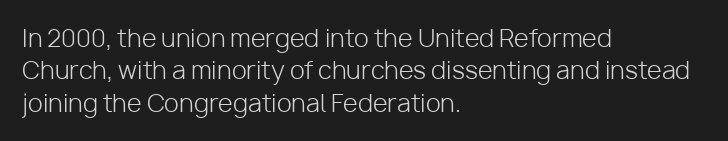
The typesetter chose a ragged-right arrangement here. In terms of letterspacing, this is plain default setting. Descenders hang freely into open space. A typesetter would call this leading conventional body-copy spacing. Stems and bowls with no extra thickness — not bold.
